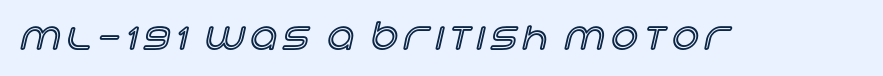
Check under the words: just untouched page. Is this a fixed-width face? No — the glyphs have proportional, varying widths.
